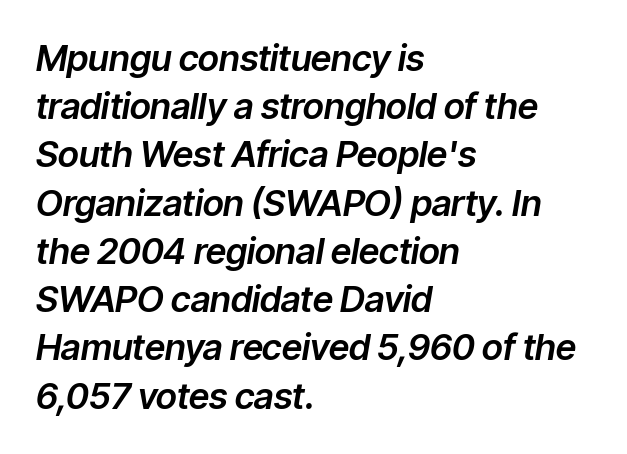
Q: Is the text italic (slanted)? A: Yes, it leans right by about 9 degrees.
Q: Is the text underlined? A: No.
Q: How is the paragraph aligned? A: Left-aligned.
Q: Is the spacing between letters normal or unusually wide? A: Normal.
Q: Is the spacing between lines tight, normal or loose? A: Normal.
Q: Width (condensed, normal, or wide)? A: Normal.
Q: Stroke contrast? A: Low.
Q: x-height? A: Medium.
Q: Monospaced? A: No.
